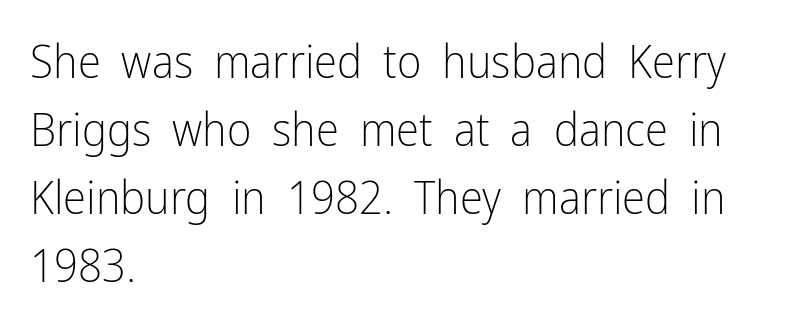
{"serif": "no", "italic": "no", "bold": "no", "weight": "light", "width": "condensed", "stroke_contrast": "low", "x_height": "medium", "monospaced": "no", "underline": "no", "align": "left", "line_spacing": "normal", "line_spacing_ratio": 1.45, "letter_spacing": "normal", "letter_spacing_em": 0.0, "glyph_px": 47}
